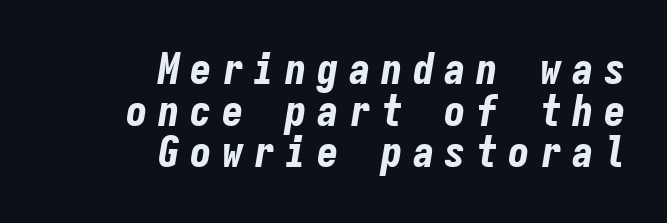
Interline gaps are noticeably narrow in this sample. This sample is right-justified, so line beginnings fall wherever the words allow. Slanted lettering throughout. Compared with typical body copy, the letter spacing here is much looser. Spacing verdict: monospaced, one width for all characters.
